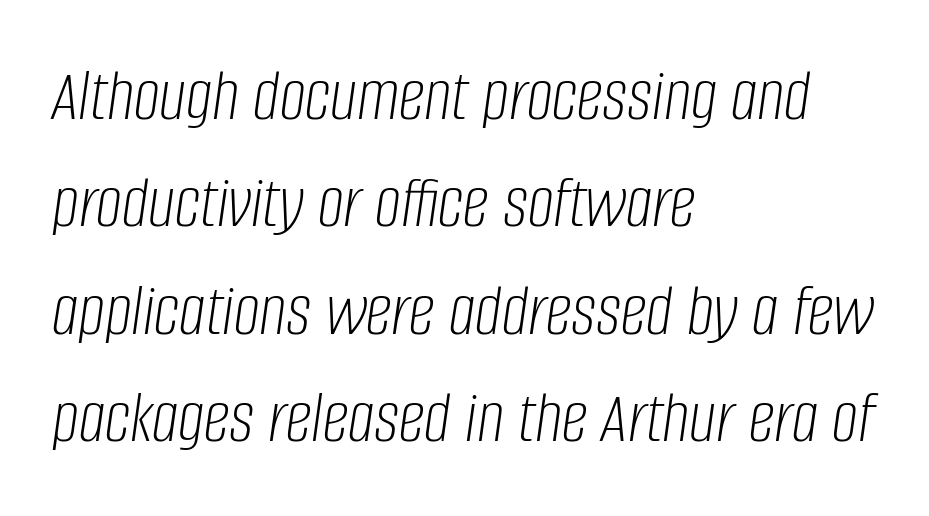
{"italic": "yes", "lean": "right", "slant_degrees": 8, "bold": "no", "weight": "light", "width": "condensed", "stroke_contrast": "low", "x_height": "large", "monospaced": "no", "underline": "no", "align": "left", "line_spacing": "normal", "line_spacing_ratio": 1.45, "letter_spacing": "normal", "letter_spacing_em": 0.0, "glyph_px": 74}
